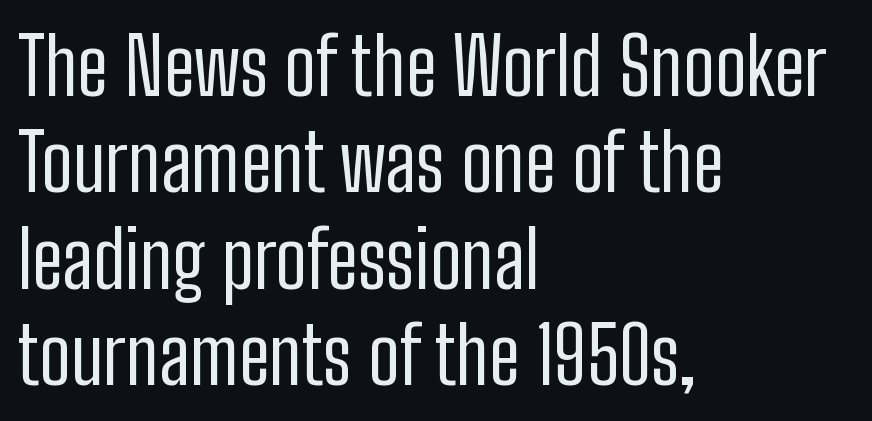
You could not count columns in this text — the font is proportionally spaced. A typesetter would mark this as roman, not italic. No letter is thick-stroked: the sample isn't bold. Descenders are the only things crossing below the line.
